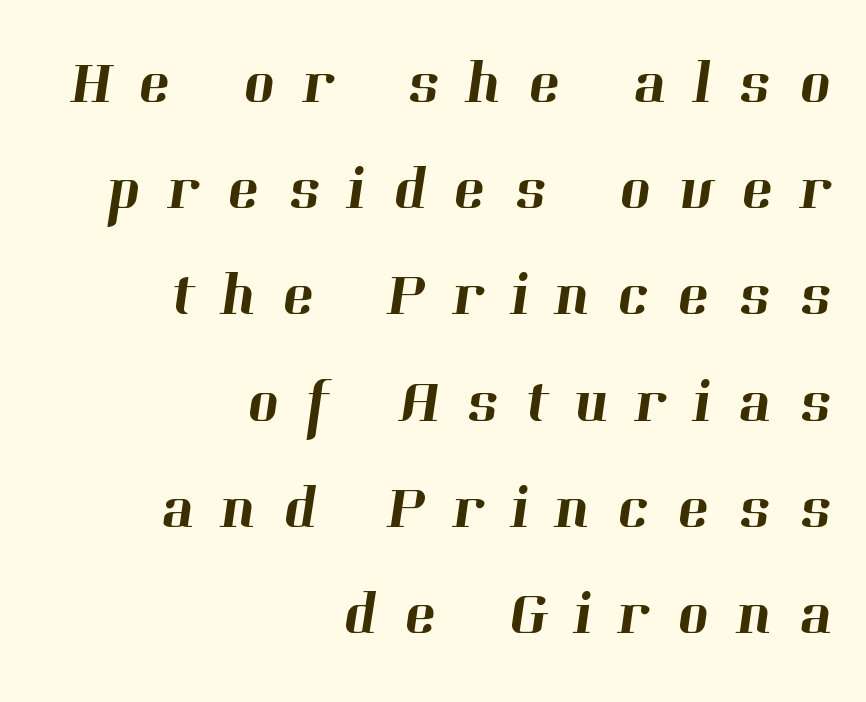
The image shows 60 px serif type; set right-aligned, line spacing 1.77x, unusually wide letter spacing (+0.46 em), not underlined; high stroke contrast and a medium x-height.
